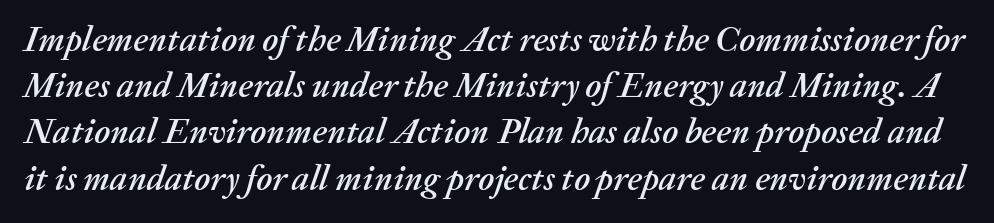
Q: Is the text italic (slanted)? A: Yes, it leans right by about 20 degrees.
Q: Is the text underlined? A: No.
Q: Is the spacing between letters normal or unusually wide? A: Normal.
Q: Is the spacing between lines tight, normal or loose? A: Normal.
Q: Width (condensed, normal, or wide)? A: Normal.
Q: Stroke contrast? A: Medium.
Q: x-height? A: Medium.
Q: Monospaced? A: No.
